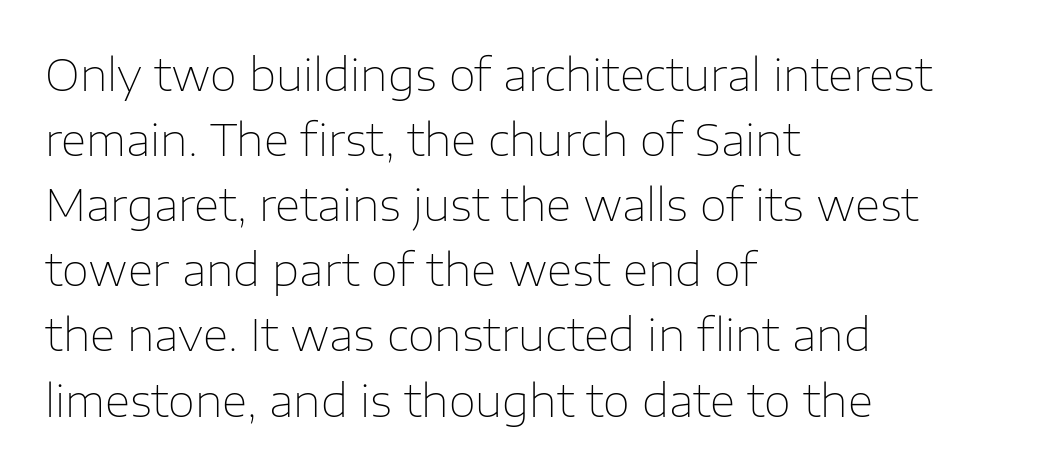
{"serif": "no", "italic": "no", "bold": "no", "weight": "thin", "width": "normal", "stroke_contrast": "low", "x_height": "medium", "monospaced": "no", "underline": "no", "align": "left", "line_spacing": "normal", "line_spacing_ratio": 1.48, "letter_spacing": "normal", "letter_spacing_em": 0.0, "glyph_px": 44}
